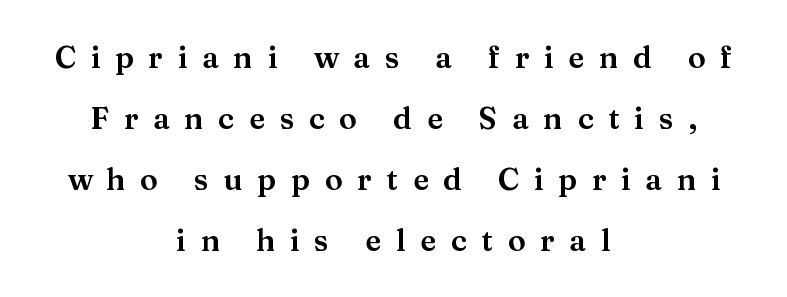
There is plenty of visible air inserted between adjacent glyphs. Teacher's note: observe the equal gaps on both sides — that is centered alignment. Posture: upright roman. A typesetter would label this face a serif.
